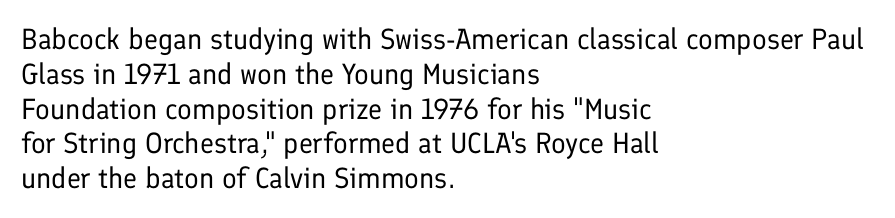
The image shows 29 px regular-weight sans-serif type, upright; set left-aligned, line spacing 1.2x, normal letter spacing, not underlined; low stroke contrast and a medium x-height.
